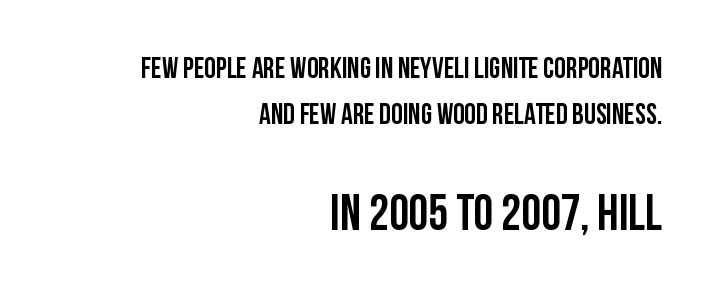
The image shows 50 px semibold, condensed sans-serif type, upright; set right-aligned, normal line spacing (1.6x), normal letter spacing, not underlined; the second (bottom) block is 1.72x larger; low stroke contrast and a large x-height.
